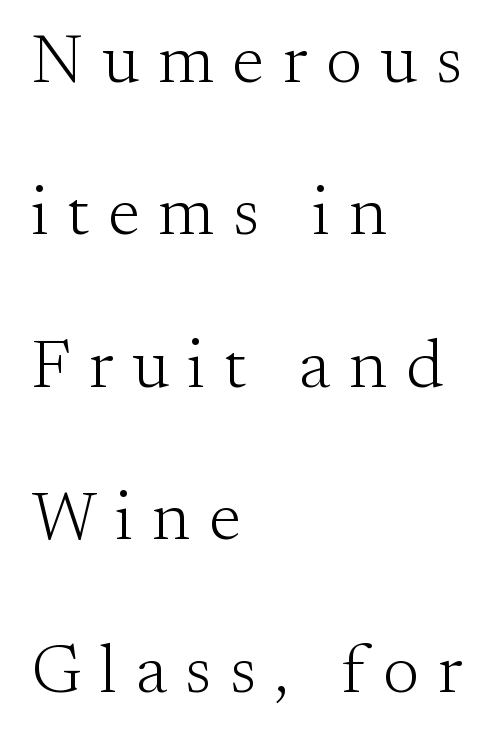
The image shows 69 px light serif type, upright; set left-aligned, loose line spacing (2.21x), unusually wide letter spacing (+0.27 em), not underlined; medium stroke contrast and a small x-height.
